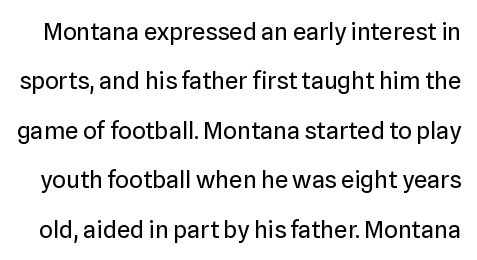
{"italic": "no", "bold": "no", "underline": "no", "line_spacing": "loose", "line_spacing_ratio": 2.06, "letter_spacing": "normal", "letter_spacing_em": 0.0, "glyph_px": 24}
